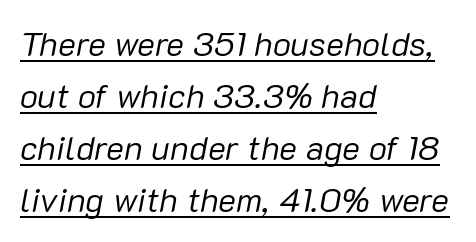
Q: Is the text bold? A: No.
Q: Is the text italic (slanted)? A: Yes, it leans right by about 10 degrees.
Q: Is the text underlined? A: Yes.
Q: How is the paragraph aligned? A: Left-aligned.
Q: Is the spacing between letters normal or unusually wide? A: Normal.
Q: Is the spacing between lines tight, normal or loose? A: Normal.
Q: Width (condensed, normal, or wide)? A: Normal.
Q: Stroke contrast? A: Low.
Q: x-height? A: Medium.
Q: Monospaced? A: No.
